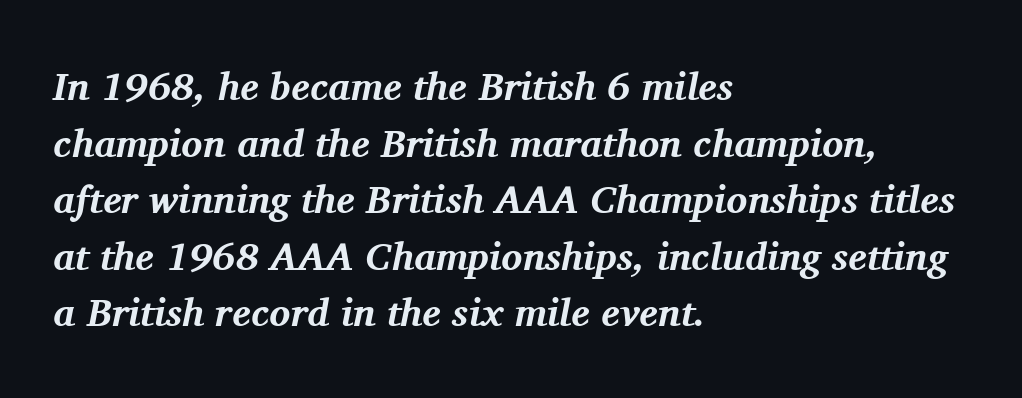
{"serif": "yes", "italic": "yes", "lean": "right", "slant_degrees": 11, "bold": "yes", "weight": "bold", "width": "normal", "stroke_contrast": "medium", "x_height": "medium", "monospaced": "no", "underline": "no", "align": "left", "line_spacing": "normal", "line_spacing_ratio": 1.45, "letter_spacing": "normal", "letter_spacing_em": 0.0, "glyph_px": 39}
